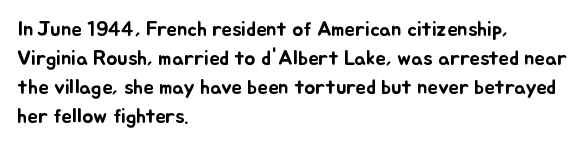
Q: Is the text italic (slanted)? A: No, it is upright.
Q: Is the text underlined? A: No.
Q: How is the paragraph aligned? A: Left-aligned.
Q: Is the spacing between letters normal or unusually wide? A: Normal.
Q: Is the spacing between lines tight, normal or loose? A: Normal.
